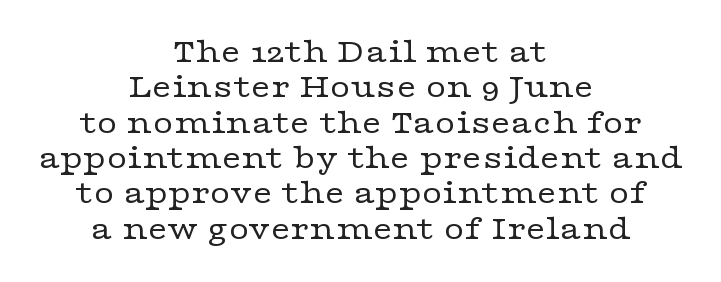
Each line is balanced around a shared central axis. Baseline-to-baseline distance is barely more than the letter height. In terms of letterspacing, this is plain default setting. Stems here are at most as thick as an everyday book face. These lines are composed in type with serifs. Here the designer chose a conventional face with non-uniform glyph widths.
